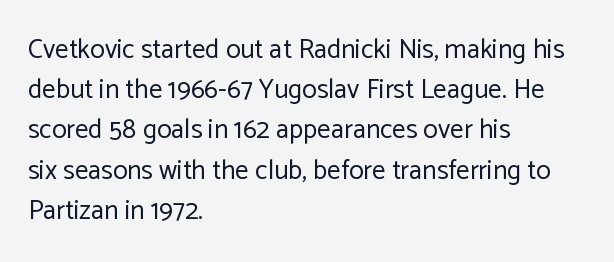
The image shows 27 px text type, upright; set left-aligned, normal line spacing (1.49x), normal letter spacing, not underlined.
